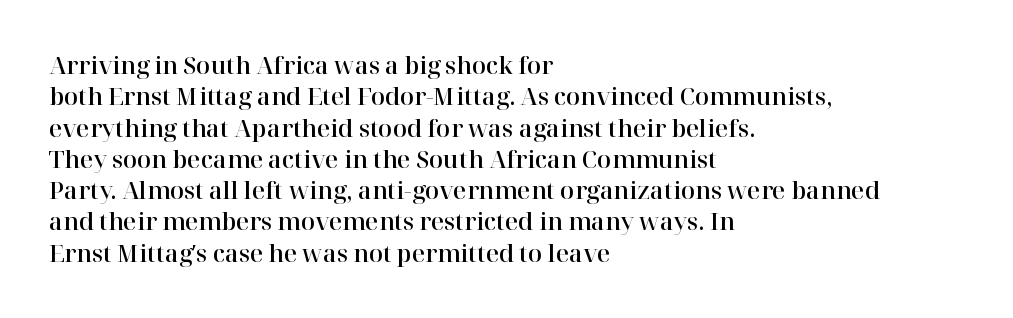
The passage shown is not underscored anywhere. The line texture is even and compact thanks to regular tracking. Nope, not italic — everything's standing straight. Each line starts at the same left margin while the right side varies. Notice how descenders clear the ascenders below comfortably — that's standard leading.
